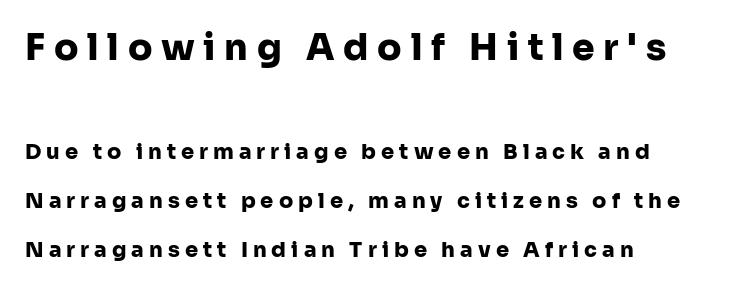
{"serif": "no", "italic": "no", "bold": "yes", "weight": "heavy", "width": "normal", "stroke_contrast": "low", "x_height": "medium", "monospaced": "no", "underline": "no", "align": "left", "line_spacing": "loose", "line_spacing_ratio": 2.34, "letter_spacing": "wide", "letter_spacing_em": 0.24, "larger_block": "first", "size_ratio": 1.71, "glyph_px": 36}
